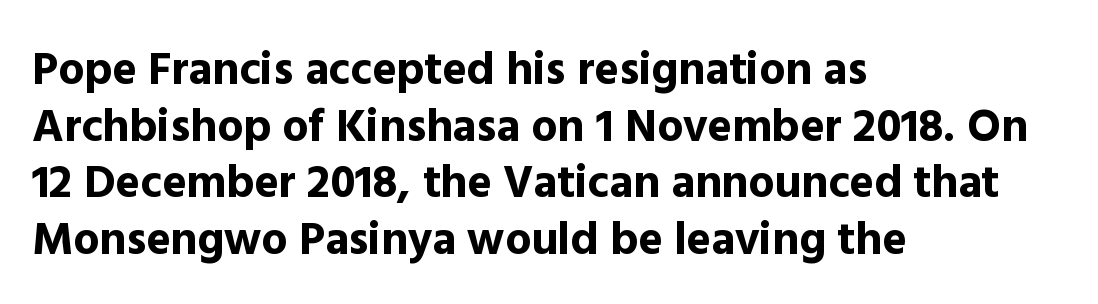
Q: Is the text bold? A: Yes.
Q: Is the text italic (slanted)? A: No, it is upright.
Q: Is the typeface a serif or a sans-serif typeface? A: Sans-serif.
Q: Is the text underlined? A: No.
Q: How is the paragraph aligned? A: Left-aligned.
Q: Is the spacing between letters normal or unusually wide? A: Normal.
Q: Width (condensed, normal, or wide)? A: Normal.
Q: x-height? A: Medium.
Q: Monospaced? A: No.
